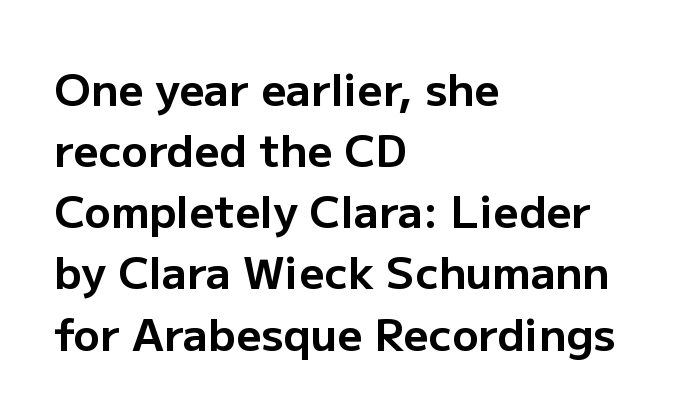
Q: Is the text bold? A: Yes.
Q: Is the text italic (slanted)? A: No, it is upright.
Q: Is the typeface a serif or a sans-serif typeface? A: Sans-serif.
Q: Is the text underlined? A: No.
Q: How is the paragraph aligned? A: Left-aligned.
Q: Is the spacing between letters normal or unusually wide? A: Normal.
Q: Is the spacing between lines tight, normal or loose? A: Normal.
Q: Width (condensed, normal, or wide)? A: Normal.
Q: Stroke contrast? A: Low.
Q: x-height? A: Medium.
Q: Monospaced? A: No.
